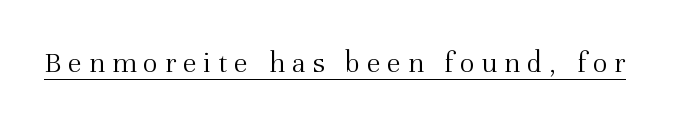
Every stem runs plumb, perpendicular to the baseline. The rendering shows small feet on the letterforms — a serif design. A continuous stroke trails under the words, as in a hyperlink. The letterforms sit at book weight or below. Honestly, the letter spacing is so wide it's the main thing you notice. Do the characters align in a grid? No, the font is proportional.
